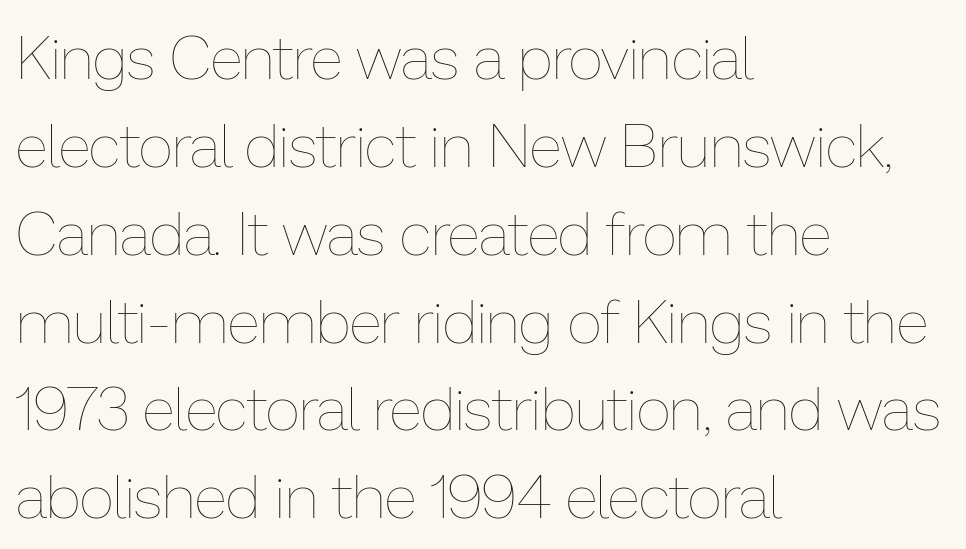
Nobody touched the tracking dial on this one. Each stroke keeps to a modest, everyday thickness or less. Notice how descenders clear the ascenders below comfortably — that's standard leading. Reading down the block, your eye returns to a fixed left position each line. This is roman type, the default non-slanted kind.
